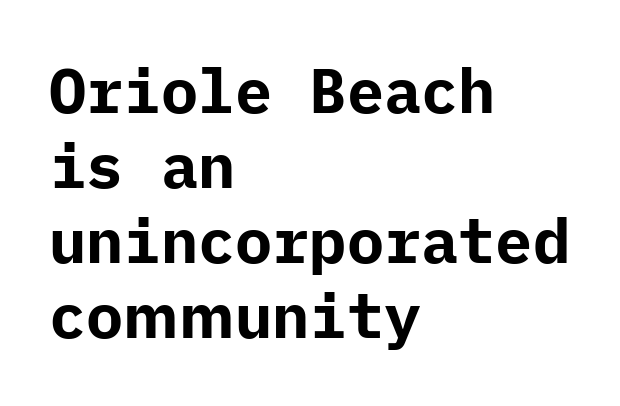
The image shows 62 px bold sans-serif type, upright; set left-aligned, line spacing 1.21x, normal letter spacing, not underlined; low stroke contrast and a medium x-height.
